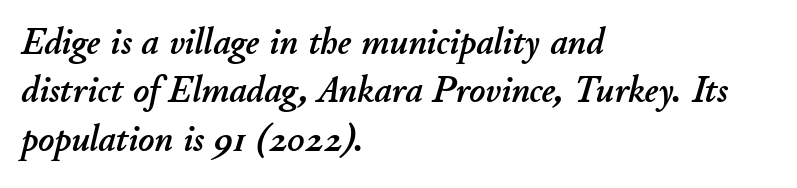
Caption: standard tracking, unaltered. The typography opts for an oblique posture over an upright one. The lines are quadded left. Vertical spacing — default. This sample has the flowing, uneven cadence of proportional lettering. A bare baseline throughout the passage.
